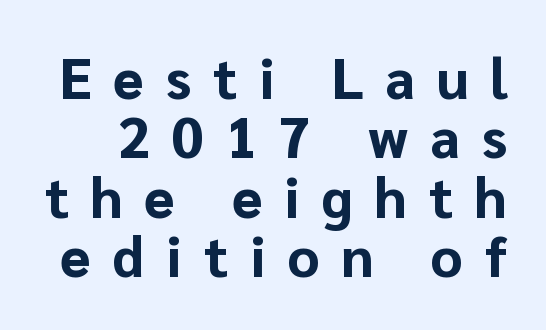
The image shows 56 px bold sans-serif type, upright; set tight line spacing (1.06x), unusually wide letter spacing (+0.39 em), not underlined; low stroke contrast and a medium x-height.
